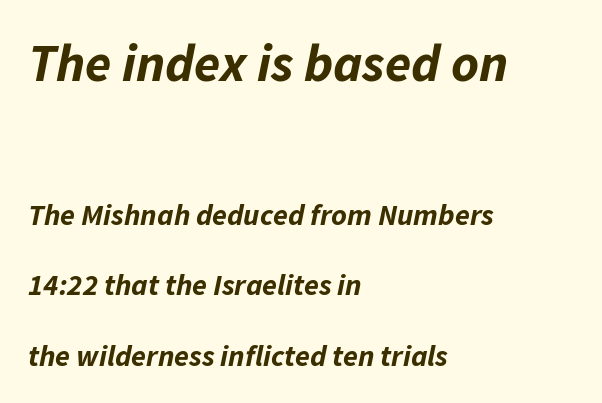
Notice how thick the strokes are: this is what a full bold looks like. Compare the two chunks: the upper has the greater cap height. What stands out about the letter spacing? Nothing — it is the standard amount. How would I describe the line gaps? Wide and relaxed.
